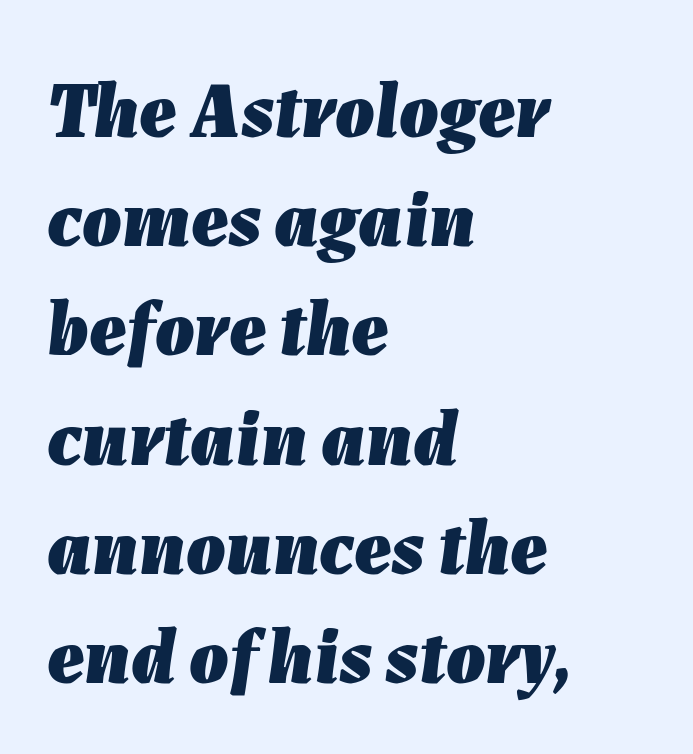
Looks like regular typesetting: each glyph gets only the width it needs. Any mark beneath the type? The region is blank. Caption: bold face, heavy strokes. Horizontal bands of white between lines are of average thickness. The letters sit at their default tracking, neither squeezed nor spread. Compared with a centered layout, this one pins lines to the left instead.
